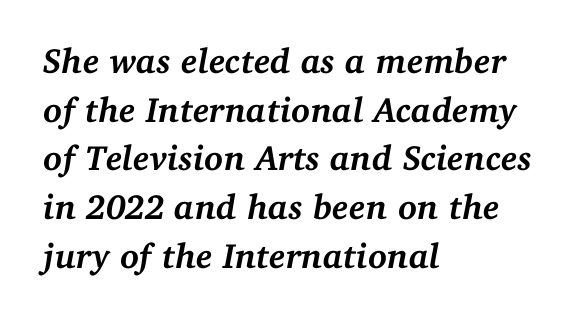
Q: Is the text bold? A: Yes.
Q: Is the text italic (slanted)? A: Yes, it leans right by about 11 degrees.
Q: Is the typeface a serif or a sans-serif typeface? A: Serif.
Q: Is the text underlined? A: No.
Q: How is the paragraph aligned? A: Left-aligned.
Q: Is the spacing between letters normal or unusually wide? A: Normal.
Q: Is the spacing between lines tight, normal or loose? A: Normal.
Q: Width (condensed, normal, or wide)? A: Normal.
Q: Stroke contrast? A: Medium.
Q: x-height? A: Medium.
Q: Monospaced? A: No.
